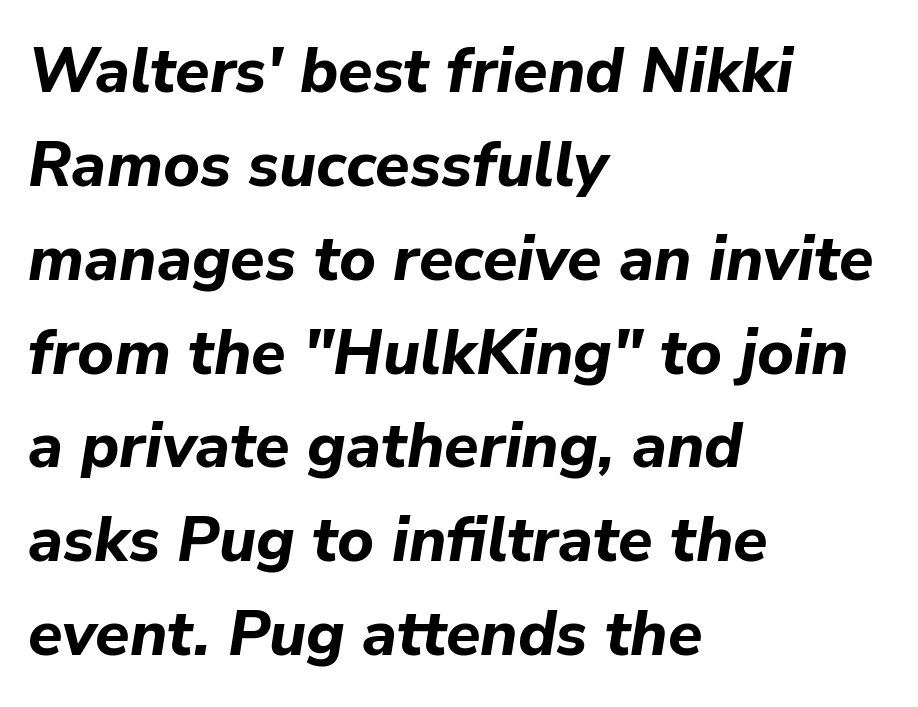
The image shows 63 px bold type, italic (leaning right); set left-aligned, normal line spacing (1.49x), normal letter spacing, not underlined; low stroke contrast and a medium x-height.
